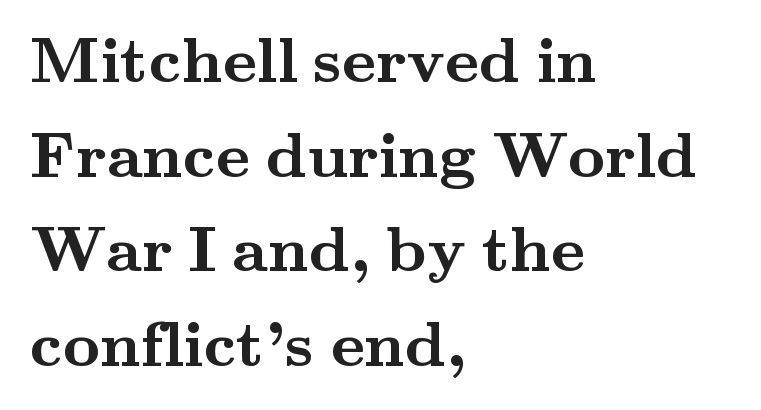
The image shows 64 px semibold, wide serif type, upright; set left-aligned, normal line spacing (1.48x), normal letter spacing, not underlined; medium stroke contrast and a small x-height.
